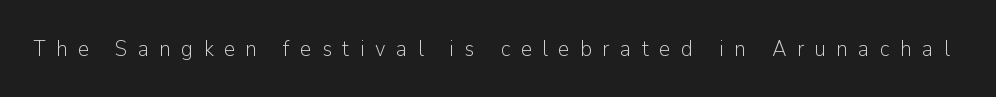
The foot of each line stays bare and open. This is not heavy type; no bold has been used. You could only call the tracking loose — the letters float apart. The lettering stays uniformly vertical, giving the passage a roman look.
